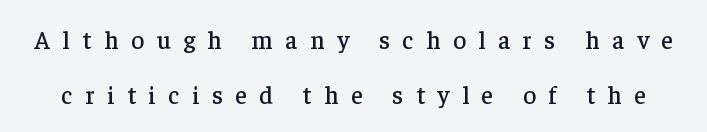
The image shows 25 px text type, upright; set loose line spacing (2.2x), unusually wide letter spacing (+0.5 em), not underlined.
